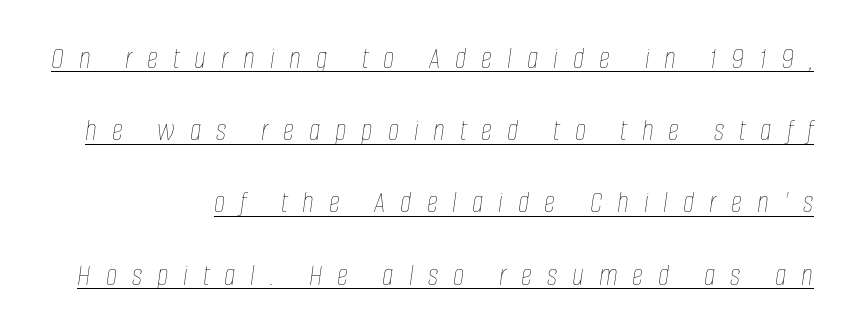
The specimen includes a rule beneath the text block's lines. Notice how the passage keeps a crisp vertical edge on the right only. The letters advance in unequal steps, a hallmark of proportional type. A great deal of white space separates one row of letters from the next.
